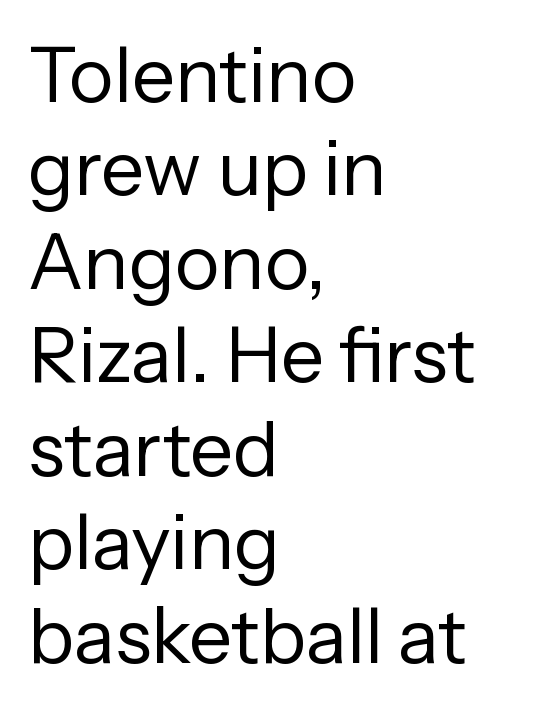
Q: Is the text bold? A: No.
Q: Is the text italic (slanted)? A: No, it is upright.
Q: Is the typeface a serif or a sans-serif typeface? A: Sans-serif.
Q: Is the text underlined? A: No.
Q: How is the paragraph aligned? A: Left-aligned.
Q: Is the spacing between letters normal or unusually wide? A: Normal.
Q: Width (condensed, normal, or wide)? A: Normal.
Q: Stroke contrast? A: Low.
Q: x-height? A: Medium.
Q: Monospaced? A: No.
